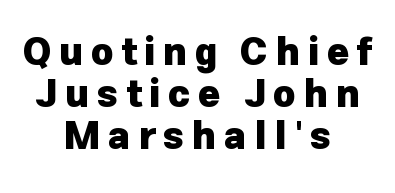
Q: Is the text bold? A: Yes.
Q: Is the text italic (slanted)? A: No, it is upright.
Q: Is the typeface a serif or a sans-serif typeface? A: Sans-serif.
Q: Is the text underlined? A: No.
Q: How is the paragraph aligned? A: Centered.
Q: Is the spacing between letters normal or unusually wide? A: Unusually wide.
Q: Is the spacing between lines tight, normal or loose? A: Tight.
Q: Width (condensed, normal, or wide)? A: Normal.
Q: Stroke contrast? A: Low.
Q: x-height? A: Medium.
Q: Monospaced? A: No.
